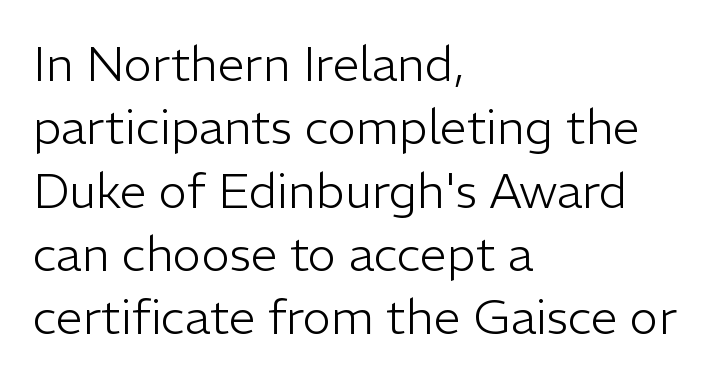
Q: Is the text bold? A: No.
Q: Is the text italic (slanted)? A: No, it is upright.
Q: Is the typeface a serif or a sans-serif typeface? A: Sans-serif.
Q: Is the text underlined? A: No.
Q: How is the paragraph aligned? A: Left-aligned.
Q: Is the spacing between letters normal or unusually wide? A: Normal.
Q: Is the spacing between lines tight, normal or loose? A: Normal.
Q: Width (condensed, normal, or wide)? A: Normal.
Q: Stroke contrast? A: Low.
Q: x-height? A: Medium.
Q: Monospaced? A: No.
